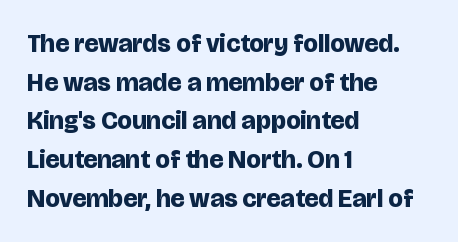
Q: Is the text bold? A: Yes.
Q: Is the text italic (slanted)? A: No, it is upright.
Q: Is the text underlined? A: No.
Q: How is the paragraph aligned? A: Left-aligned.
Q: Is the spacing between letters normal or unusually wide? A: Normal.
Q: Is the spacing between lines tight, normal or loose? A: Normal.
